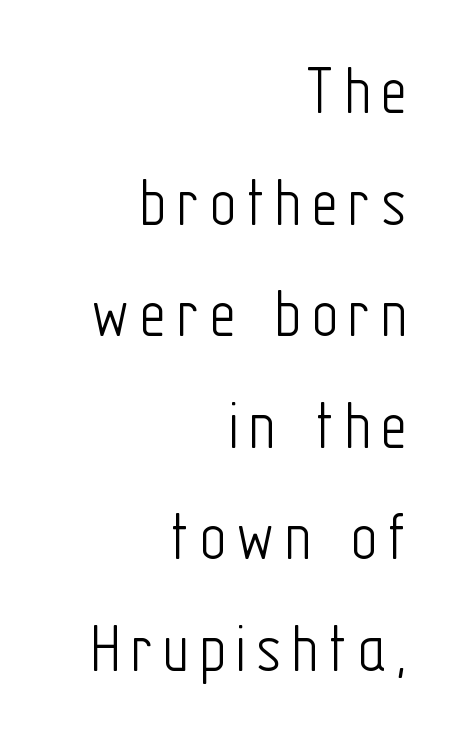
Descenders are the only things crossing below the line. The vertical gap from one line to the next is medium. I'd call this a sans setting — the letters go barefoot. These glyphs show unthickened strokes, regular width or finer. These lines are set flush right with a ragged left edge. Proportional: the letters do not fall into vertical columns.
